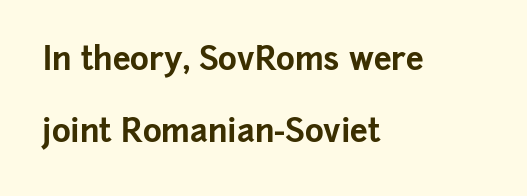
{"serif": "no", "italic": "no", "bold": "yes", "weight": "bold", "width": "normal", "stroke_contrast": "low", "x_height": "medium", "monospaced": "no", "underline": "no", "align": "left", "line_spacing": "loose", "line_spacing_ratio": 2.26, "letter_spacing": "normal", "letter_spacing_em": 0.0, "glyph_px": 32}
